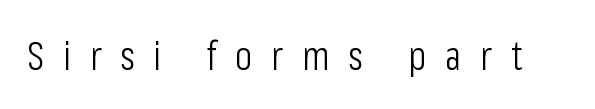
Q: Is the text bold? A: No.
Q: Is the text italic (slanted)? A: No, it is upright.
Q: Is the typeface a serif or a sans-serif typeface? A: Sans-serif.
Q: Is the text underlined? A: No.
Q: Is the spacing between letters normal or unusually wide? A: Unusually wide.
Q: Width (condensed, normal, or wide)? A: Condensed.
Q: Stroke contrast? A: Low.
Q: x-height? A: Medium.
Q: Monospaced? A: No.
